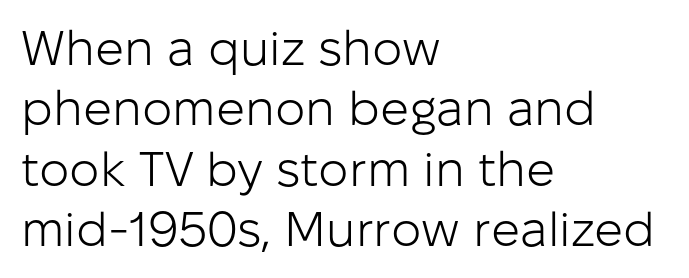
Q: Is the text bold? A: No.
Q: Is the text italic (slanted)? A: No, it is upright.
Q: Is the typeface a serif or a sans-serif typeface? A: Sans-serif.
Q: Is the text underlined? A: No.
Q: How is the paragraph aligned? A: Left-aligned.
Q: Is the spacing between letters normal or unusually wide? A: Normal.
Q: Is the spacing between lines tight, normal or loose? A: Normal.
Q: Width (condensed, normal, or wide)? A: Normal.
Q: Stroke contrast? A: Low.
Q: x-height? A: Medium.
Q: Monospaced? A: No.
